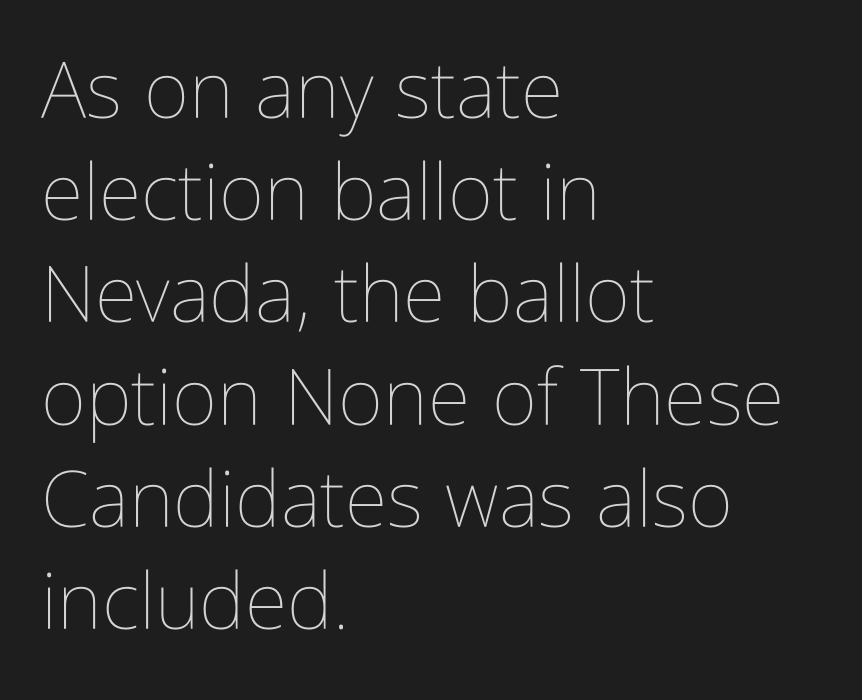
Vertically, the passage feels balanced, rows spaced as you'd expect. Designer's note — italics off, roman on. The string is rendered with underlining switched off. These lines stack with their left ends in a neat column. The letterforms sit at book weight or below. Does extra space separate the letters? No, they use regular spacing.
